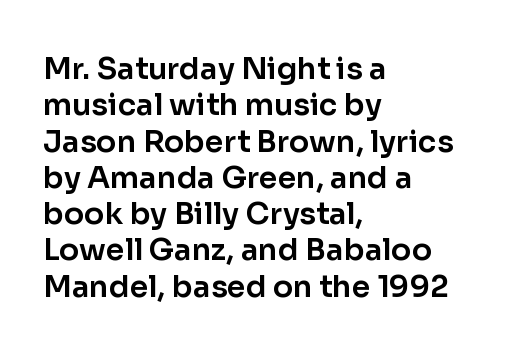
The image shows 30 px sans-serif type, upright; set left-aligned, line spacing 1.21x, normal letter spacing, not underlined; low stroke contrast and a medium x-height.
